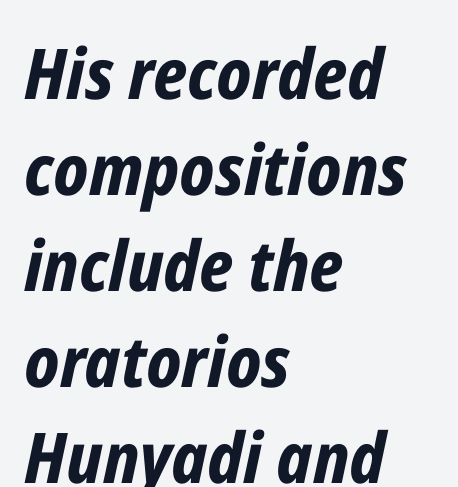
Q: Is the text bold? A: Yes.
Q: Is the text italic (slanted)? A: Yes, it leans right by about 12 degrees.
Q: Is the text underlined? A: No.
Q: How is the paragraph aligned? A: Left-aligned.
Q: Is the spacing between letters normal or unusually wide? A: Normal.
Q: Is the spacing between lines tight, normal or loose? A: Normal.
Q: Width (condensed, normal, or wide)? A: Condensed.
Q: Stroke contrast? A: Low.
Q: x-height? A: Medium.
Q: Monospaced? A: No.
